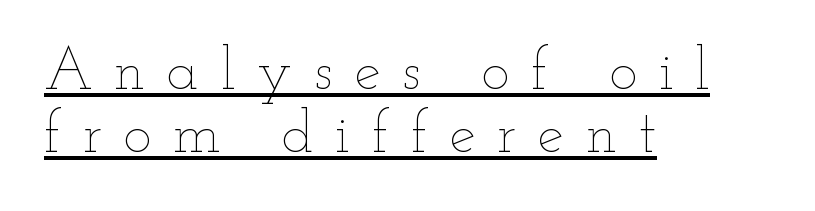
The image shows 59 px thin, wide type, upright; set left-aligned, tight line spacing (1.06x), unusually wide letter spacing (+0.37 em), underlined; low stroke contrast and a small x-height.
